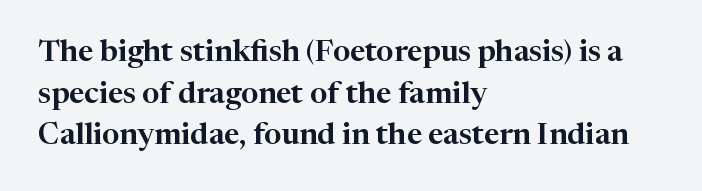
The image shows 30 px serif type, upright; set left-aligned, normal line spacing (1.39x), normal letter spacing, not underlined; high stroke contrast and a medium x-height.
